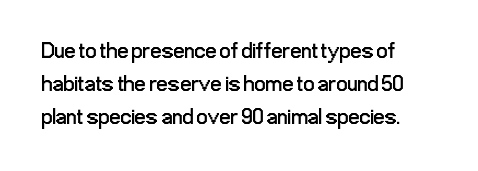
The image shows 22 px text type, upright; set left-aligned, normal line spacing (1.5x), normal letter spacing, not underlined.
